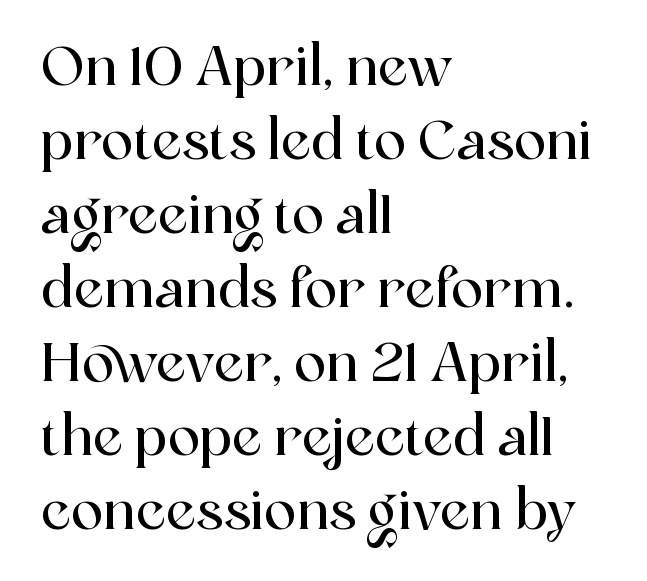
{"serif": "yes", "italic": "no", "width": "normal", "x_height": "medium", "monospaced": "no", "underline": "no", "align": "left", "line_spacing": "normal", "line_spacing_ratio": 1.37, "letter_spacing": "normal", "letter_spacing_em": 0.0, "glyph_px": 54}
